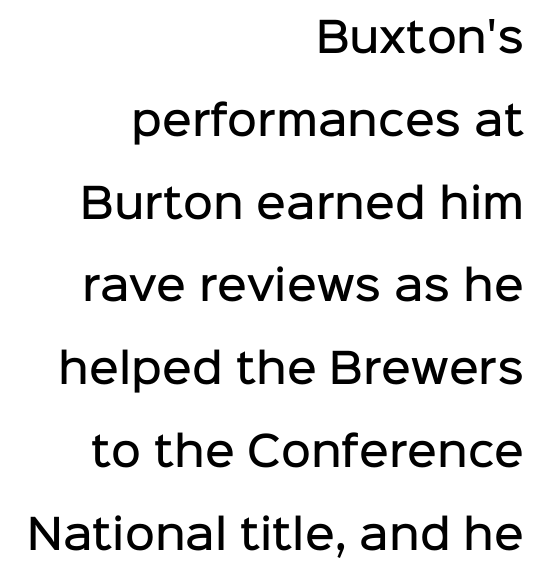
{"serif": "no", "italic": "no", "bold": "semi", "weight": "semibold", "width": "normal", "stroke_contrast": "low", "x_height": "medium", "monospaced": "no", "underline": "no", "align": "right", "line_spacing": "loose", "line_spacing_ratio": 2.02, "letter_spacing": "normal", "letter_spacing_em": 0.0, "glyph_px": 41}
